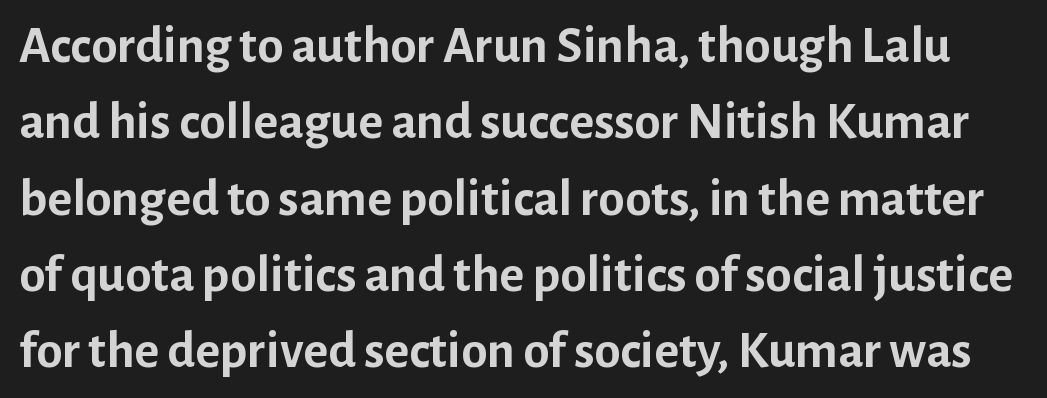
The image shows 53 px semibold sans-serif type, upright; set normal line spacing (1.44x), normal letter spacing, not underlined; low stroke contrast and a medium x-height.
